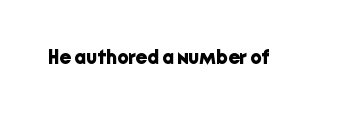
Q: Is the text bold? A: Yes.
Q: Is the text italic (slanted)? A: No, it is upright.
Q: Is the text underlined? A: No.
Q: Is the spacing between letters normal or unusually wide? A: Normal.
